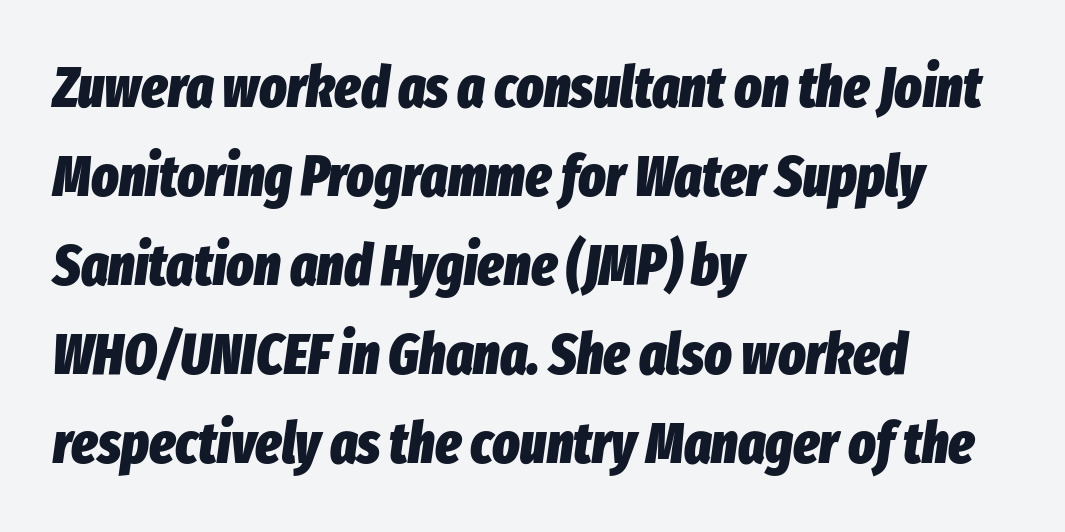
Where is the straight margin? On the left. The lines sit at an ordinary, default distance from one another. The face used here has the dense, thick strokes of a bold. The string is rendered with underlining switched off. It's the slanting kind of type.
